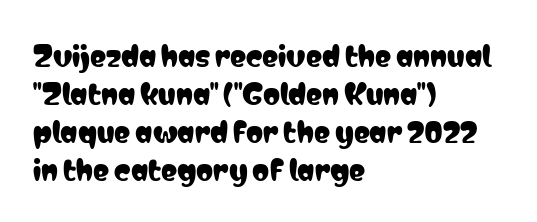
{"italic": "no", "underline": "no", "align": "left", "line_spacing": "normal", "line_spacing_ratio": 1.41, "letter_spacing": "normal", "letter_spacing_em": 0.0, "glyph_px": 27}
